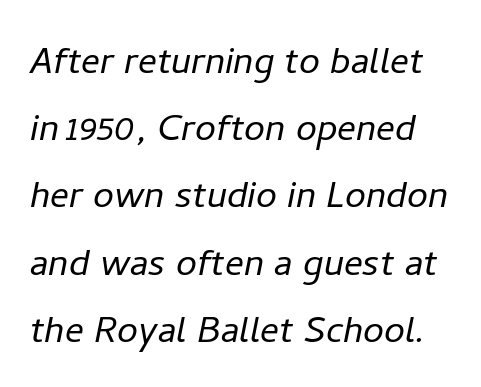
The image shows 47 px light type, italic (leaning right); set normal line spacing (1.43x), normal letter spacing, not underlined; low stroke contrast and a medium x-height.
